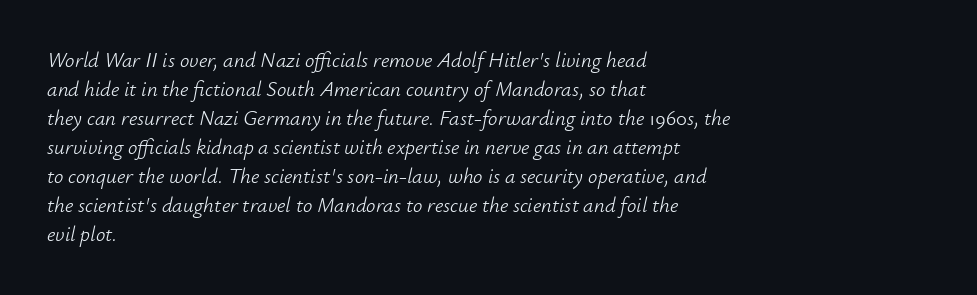
The image shows 21 px text type, italic (leaning right); set left-aligned, normal line spacing (1.38x), normal letter spacing, not underlined.
